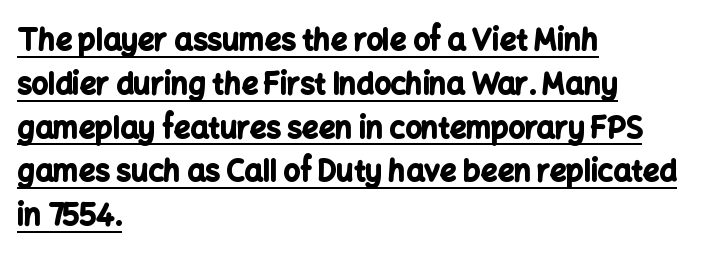
Typeset ragged right — the left edge is the straight one. The space between consecutive lines is moderate. A typographer would call this underscored text. Looks like regular typesetting: each glyph gets only the width it needs.
